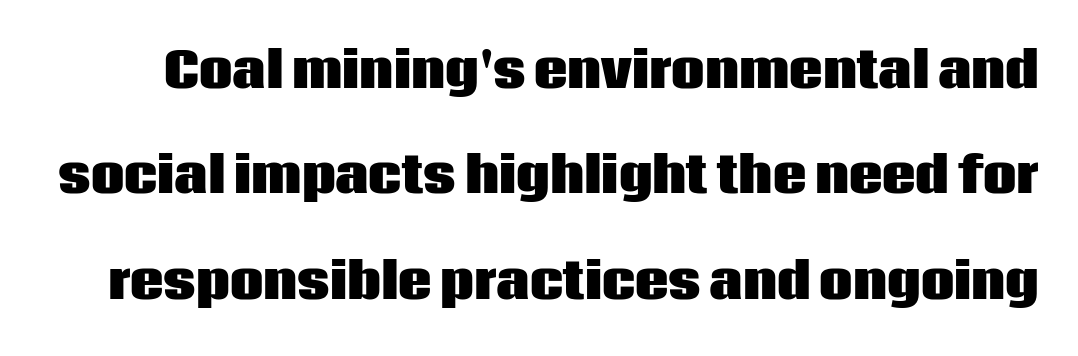
{"serif": "no", "italic": "no", "bold": "yes", "weight": "heavy", "width": "normal", "stroke_contrast": "low", "x_height": "large", "monospaced": "no", "underline": "no", "line_spacing": "loose", "line_spacing_ratio": 2.24, "letter_spacing": "normal", "letter_spacing_em": 0.0, "glyph_px": 47}
